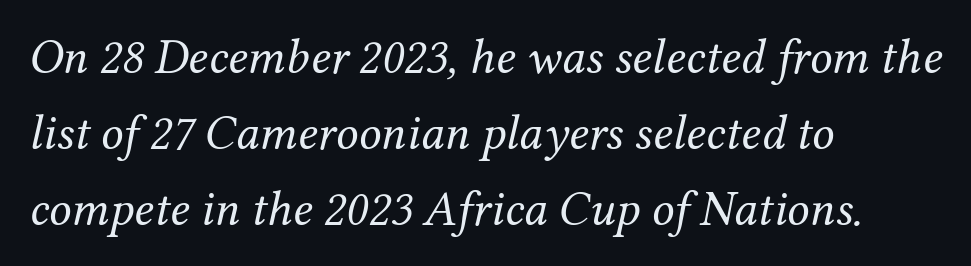
The image shows 50 px regular-weight serif type, italic (leaning right); set left-aligned, normal line spacing (1.52x), normal letter spacing, not underlined; medium stroke contrast and a medium x-height.
